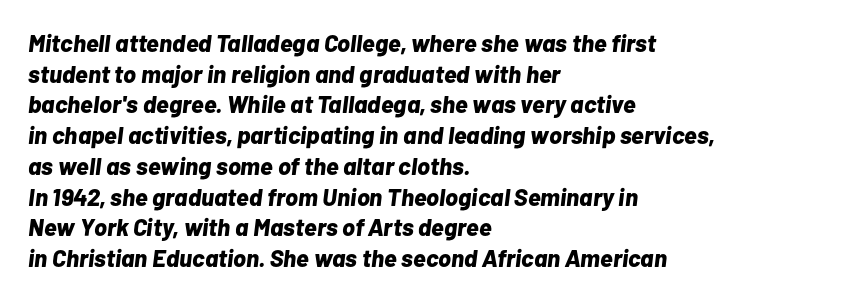
Q: Is the text bold? A: Yes.
Q: Is the text italic (slanted)? A: Yes, it leans right by about 7 degrees.
Q: Is the text underlined? A: No.
Q: How is the paragraph aligned? A: Left-aligned.
Q: Is the spacing between letters normal or unusually wide? A: Normal.
Q: Is the spacing between lines tight, normal or loose? A: Normal.
